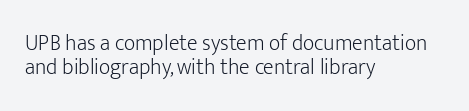
{"italic": "no", "bold": "no", "underline": "no", "align": "left", "line_spacing": "tight", "line_spacing_ratio": 1.07, "letter_spacing": "normal", "letter_spacing_em": 0.0, "glyph_px": 22}
